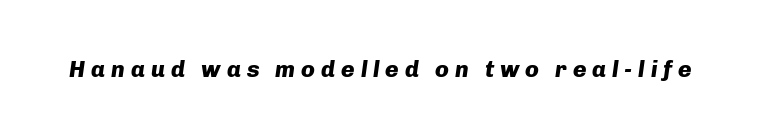
The image shows 23 px bold type, italic (leaning right); set unusually wide letter spacing (+0.25 em), not underlined.
